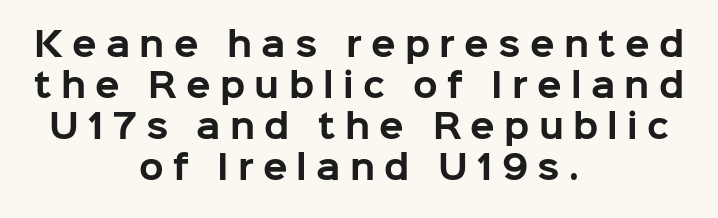
Q: Is the text bold? A: Yes.
Q: Is the text italic (slanted)? A: No, it is upright.
Q: Is the typeface a serif or a sans-serif typeface? A: Sans-serif.
Q: Is the text underlined? A: No.
Q: How is the paragraph aligned? A: Centered.
Q: Is the spacing between letters normal or unusually wide? A: Unusually wide.
Q: Is the spacing between lines tight, normal or loose? A: Normal.
Q: Width (condensed, normal, or wide)? A: Normal.
Q: Stroke contrast? A: Low.
Q: x-height? A: Medium.
Q: Monospaced? A: No.
